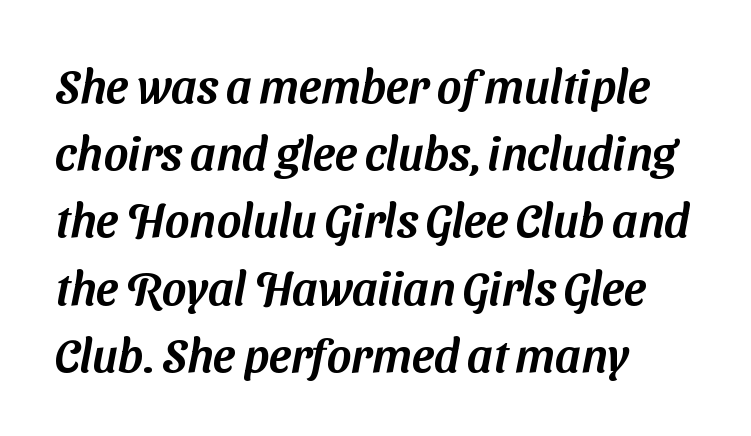
{"serif": "no", "width": "normal", "stroke_contrast": "medium", "x_height": "medium", "monospaced": "no", "underline": "no", "align": "left", "line_spacing": "normal", "line_spacing_ratio": 1.43, "letter_spacing": "normal", "letter_spacing_em": 0.0, "glyph_px": 47}
